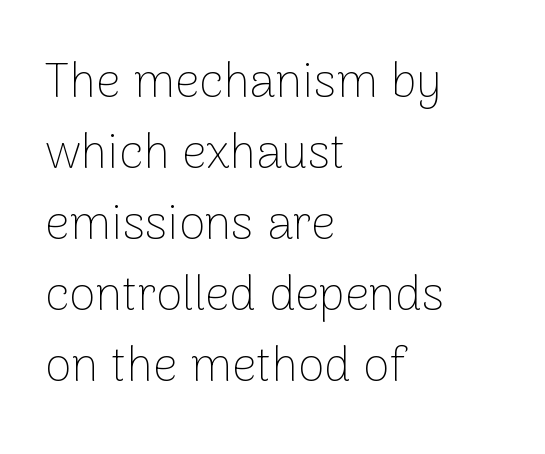
Q: Is the text bold? A: No.
Q: Is the text italic (slanted)? A: No, it is upright.
Q: Is the typeface a serif or a sans-serif typeface? A: Sans-serif.
Q: Is the text underlined? A: No.
Q: How is the paragraph aligned? A: Left-aligned.
Q: Is the spacing between letters normal or unusually wide? A: Normal.
Q: Is the spacing between lines tight, normal or loose? A: Normal.
Q: Width (condensed, normal, or wide)? A: Normal.
Q: Stroke contrast? A: Low.
Q: x-height? A: Medium.
Q: Monospaced? A: No.
